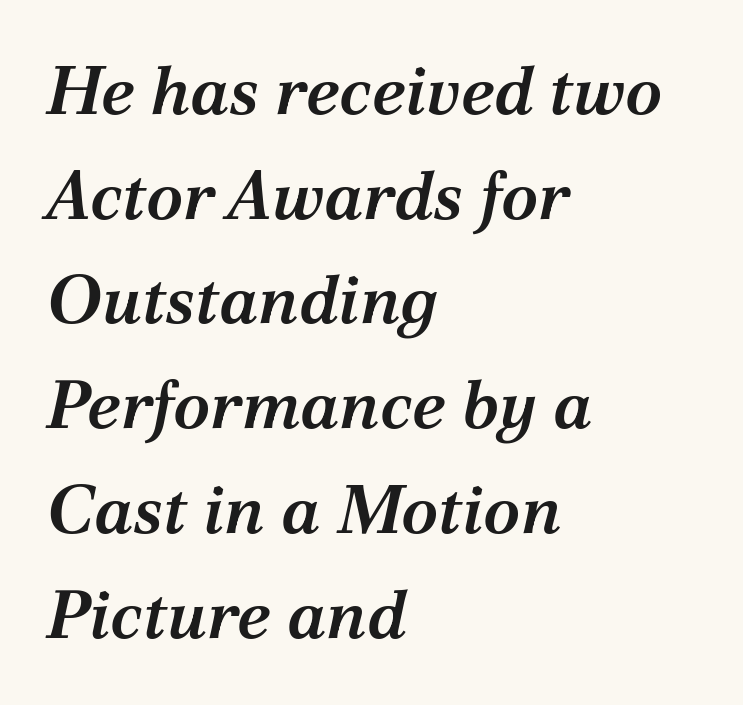
Is the block centered? No — it sits flush against the left margin. No word sits above an underline. A fair bit of extra ink — the face is semibold, not bold. You could call the tracking neutral — neither tight nor loose. Unlike a clean sans, this face finishes its strokes with serifs.
